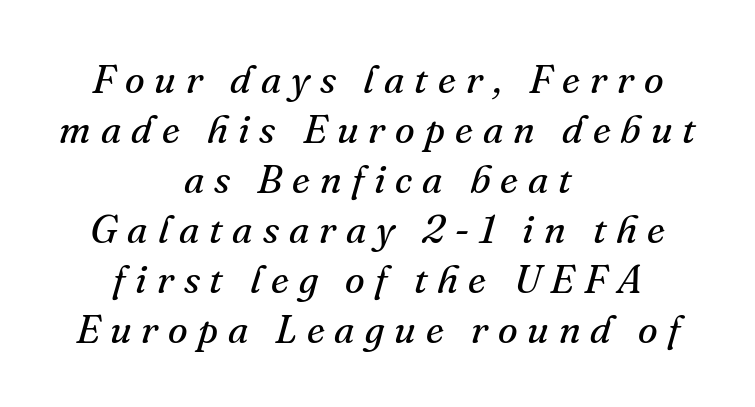
{"serif": "yes", "italic": "yes", "lean": "right", "slant_degrees": 16, "bold": "no", "weight": "regular", "width": "normal", "stroke_contrast": "medium", "x_height": "small", "monospaced": "no", "underline": "no", "align": "center", "line_spacing": "normal", "line_spacing_ratio": 1.25, "letter_spacing": "wide", "letter_spacing_em": 0.25, "glyph_px": 40}
